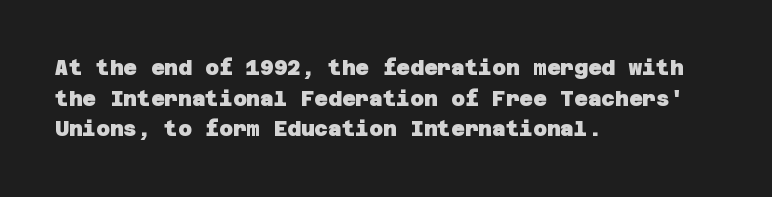
{"bold": "yes", "underline": "no", "align": "left", "line_spacing": "normal", "line_spacing_ratio": 1.46, "letter_spacing": "normal", "letter_spacing_em": 0.0, "glyph_px": 21}
